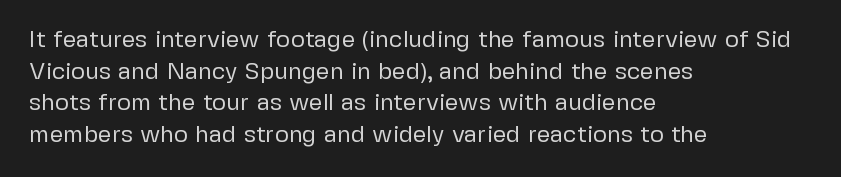
{"italic": "no", "bold": "no", "underline": "no", "align": "left", "line_spacing": "normal", "line_spacing_ratio": 1.32, "letter_spacing": "normal", "letter_spacing_em": 0.0, "glyph_px": 24}
